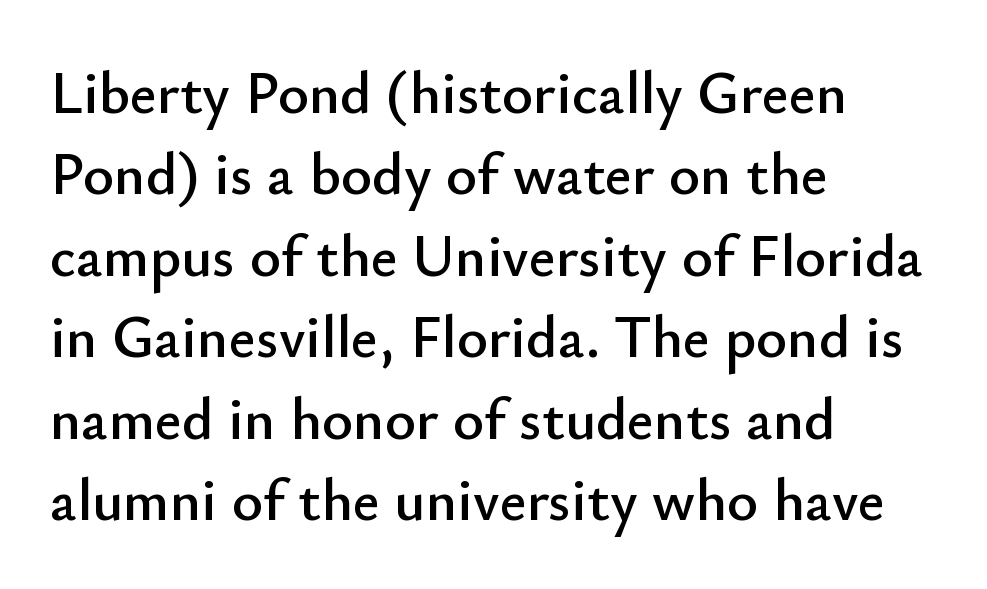
{"serif": "no", "italic": "no", "width": "normal", "stroke_contrast": "low", "x_height": "small", "monospaced": "no", "underline": "no", "align": "left", "line_spacing": "normal", "line_spacing_ratio": 1.38, "letter_spacing": "normal", "letter_spacing_em": 0.0, "glyph_px": 59}
